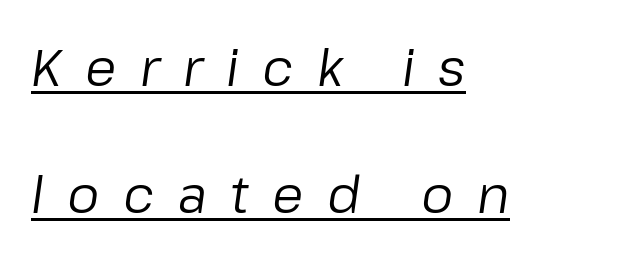
There is plenty of visible air inserted between adjacent glyphs. Horizontally, the lines are justified to the leading edge only. The lines are spread far apart with generous leading. The lettering is marked with a stroke running underneath it. These lines are rendered in a variable-pitch font. No chunkiness to these letters — they're not bold.
